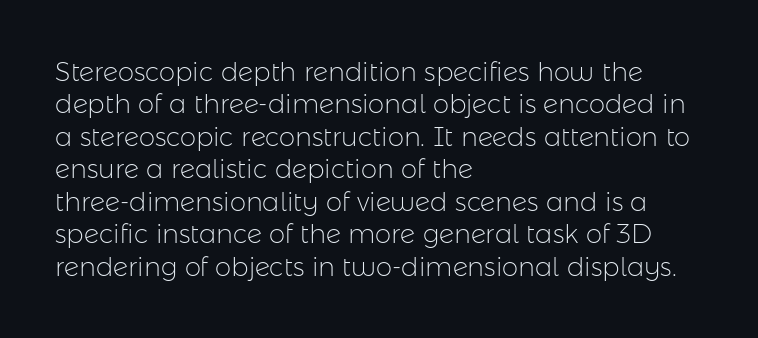
{"italic": "no", "bold": "no", "underline": "no", "align": "left", "line_spacing": "normal", "line_spacing_ratio": 1.25, "letter_spacing": "normal", "letter_spacing_em": 0.0, "glyph_px": 26}
